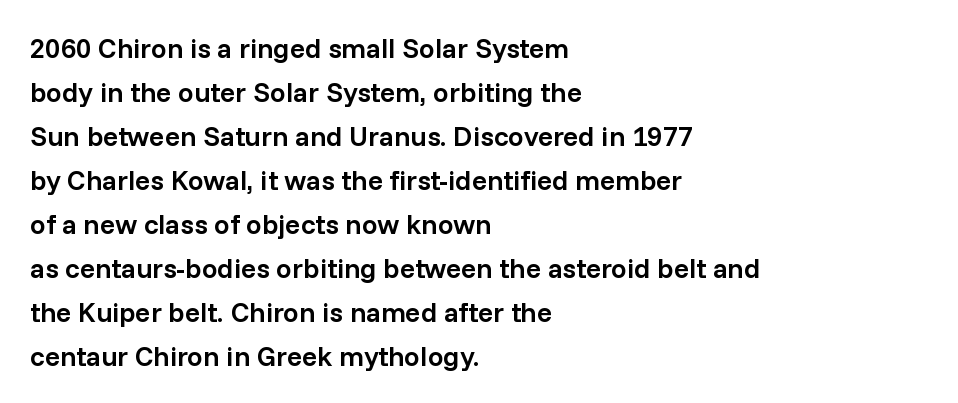
{"serif": "no", "italic": "no", "bold": "semi", "weight": "semibold", "width": "normal", "stroke_contrast": "low", "x_height": "medium", "monospaced": "no", "underline": "no", "align": "left", "line_spacing": "normal", "line_spacing_ratio": 1.57, "letter_spacing": "normal", "letter_spacing_em": 0.0, "glyph_px": 28}
